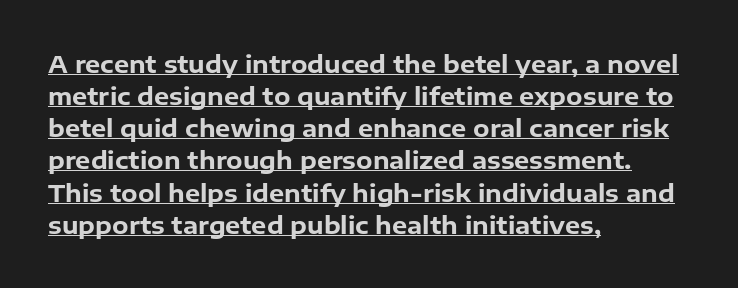
{"italic": "no", "bold": "yes", "underline": "yes", "align": "left", "line_spacing": "normal", "line_spacing_ratio": 1.34, "letter_spacing": "normal", "letter_spacing_em": 0.0, "glyph_px": 24}
